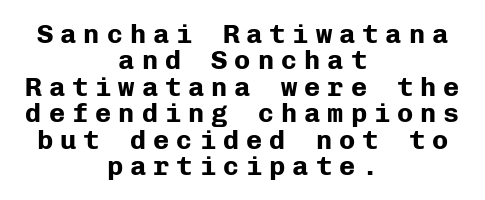
Q: Is the text bold? A: Yes.
Q: Is the text italic (slanted)? A: No, it is upright.
Q: Is the text underlined? A: No.
Q: How is the paragraph aligned? A: Centered.
Q: Is the spacing between letters normal or unusually wide? A: Unusually wide.
Q: Is the spacing between lines tight, normal or loose? A: Tight.
